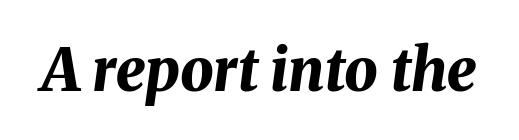
{"italic": "yes", "lean": "right", "slant_degrees": 8, "bold": "yes", "weight": "bold", "width": "normal", "stroke_contrast": "medium", "x_height": "medium", "monospaced": "no", "underline": "no", "letter_spacing": "normal", "letter_spacing_em": 0.0, "glyph_px": 59}
